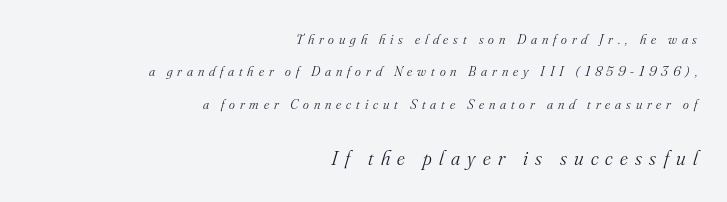
Q: Is the text bold? A: No.
Q: Is the text italic (slanted)? A: Yes, it leans right by about 16 degrees.
Q: Is the text underlined? A: No.
Q: How is the paragraph aligned? A: Right-aligned.
Q: Is the spacing between letters normal or unusually wide? A: Unusually wide.
Q: Is the spacing between lines tight, normal or loose? A: Loose.
Q: Which block of text is set in a larger size, the first (top) or the second (bottom)? A: The second (bottom) one.
